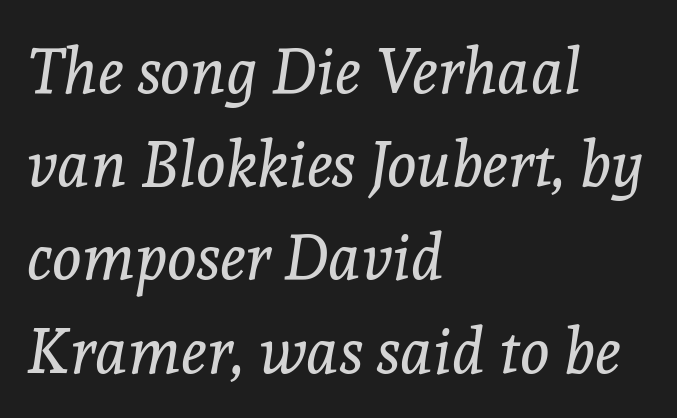
Here the glyphs are tracked normally, forming tight word shapes. You could not count columns in this text — the font is proportionally spaced. Type without underlining. Each line starts at the same left margin while the right side varies.
